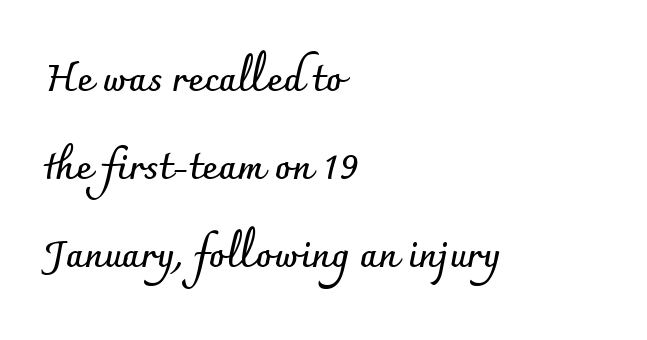
Q: Is the text bold? A: Yes.
Q: Is the text italic (slanted)? A: Yes.
Q: Is the typeface a serif or a sans-serif typeface? A: Sans-serif.
Q: Is the text underlined? A: No.
Q: How is the paragraph aligned? A: Left-aligned.
Q: Is the spacing between letters normal or unusually wide? A: Normal.
Q: Is the spacing between lines tight, normal or loose? A: Loose.
Q: Width (condensed, normal, or wide)? A: Normal.
Q: Stroke contrast? A: Low.
Q: x-height? A: Small.
Q: Monospaced? A: No.
